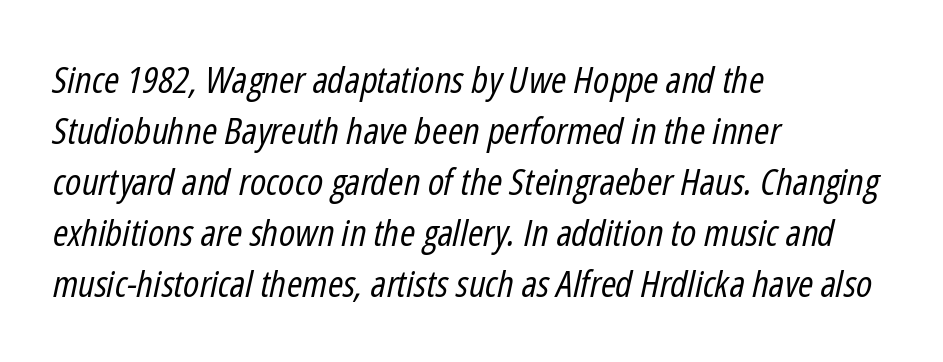
The image shows 37 px regular-weight, condensed type, italic (leaning right); set left-aligned, normal line spacing (1.38x), normal letter spacing, not underlined; low stroke contrast and a medium x-height.
